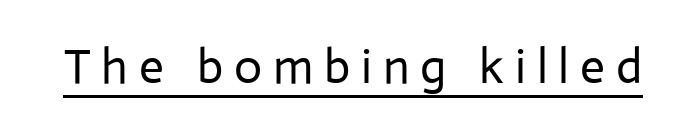
The letters stand straight up with perfectly vertical stems. Decoration check: the copy is underlined. The passage shown has open, widely tracked lettering throughout. No letter is thick-stroked: the sample isn't bold. To sum up the face: it is a sans, with no serifs.
